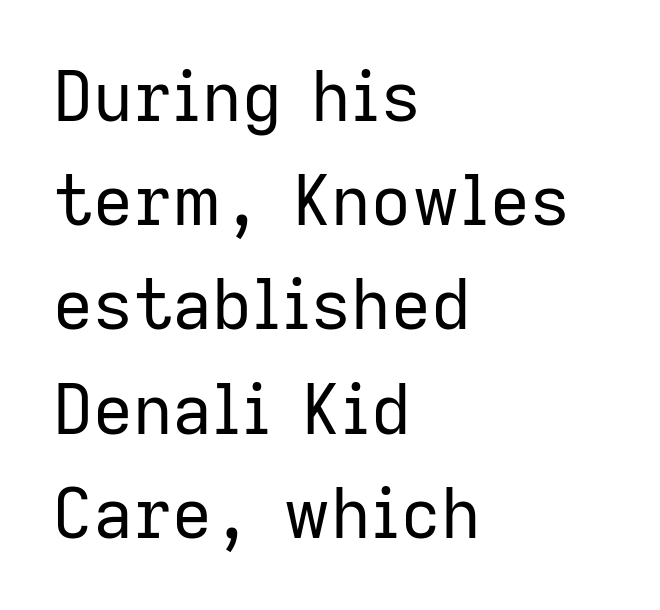
{"serif": "no", "italic": "no", "bold": "no", "weight": "regular", "width": "normal", "stroke_contrast": "low", "x_height": "medium", "monospaced": "no", "underline": "no", "align": "left", "line_spacing": "normal", "line_spacing_ratio": 1.51, "letter_spacing": "normal", "letter_spacing_em": 0.0, "glyph_px": 69}
